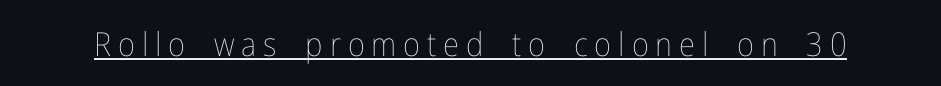
{"italic": "no", "bold": "no", "weight": "thin", "width": "condensed", "stroke_contrast": "low", "x_height": "medium", "monospaced": "no", "underline": "yes", "letter_spacing": "wide", "letter_spacing_em": 0.21, "glyph_px": 33}
